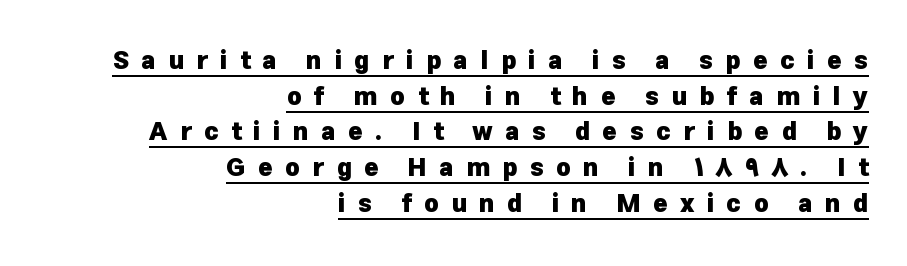
The image shows 25 px bold type, upright; set right-aligned, normal line spacing (1.43x), unusually wide letter spacing (+0.49 em), underlined.
